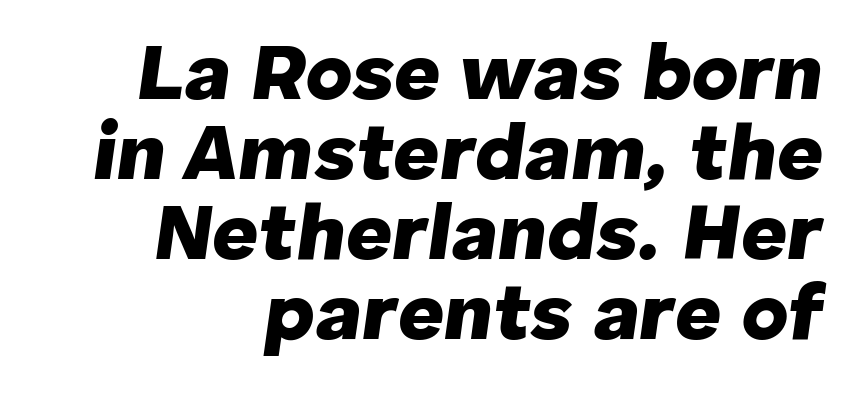
The image shows 80 px heavy type, italic (leaning right); set right-aligned, tight line spacing (1.0x), normal letter spacing, not underlined; low stroke contrast and a medium x-height.
